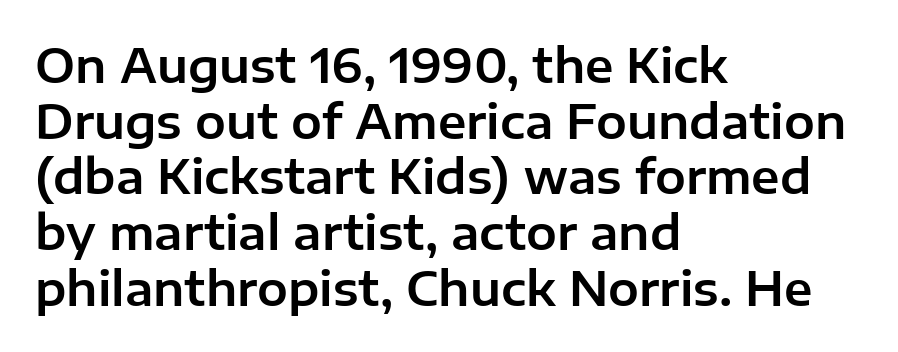
The compositor pushed each line to the left boundary. This is sans-serif lettering, the kind often seen on screens and signage. Every stem runs plumb, perpendicular to the baseline. The area under the type is left untouched.
